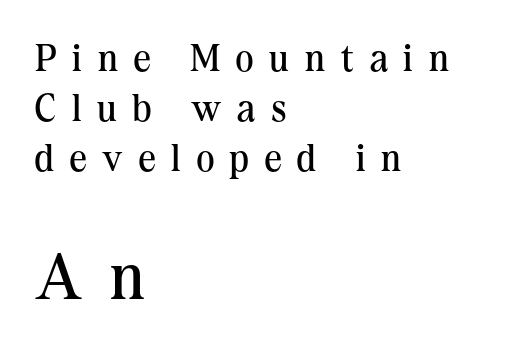
{"serif": "yes", "italic": "no", "bold": "no", "weight": "regular", "width": "normal", "stroke_contrast": "medium", "x_height": "medium", "monospaced": "no", "underline": "no", "align": "left", "line_spacing": "normal", "line_spacing_ratio": 1.31, "letter_spacing": "wide", "letter_spacing_em": 0.42, "larger_block": "second", "size_ratio": 1.74, "glyph_px": 66}
